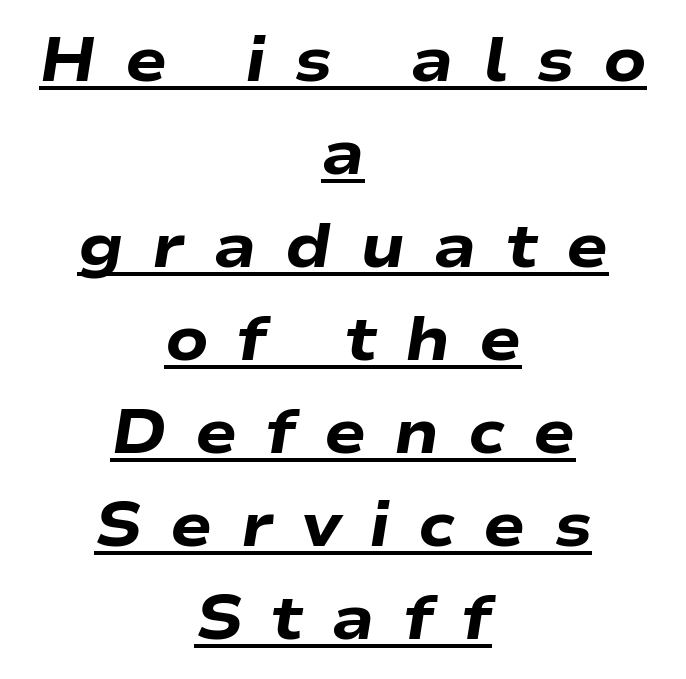
Q: Is the text bold? A: Yes.
Q: Is the text italic (slanted)? A: Yes, it leans right by about 9 degrees.
Q: Is the text underlined? A: Yes.
Q: How is the paragraph aligned? A: Centered.
Q: Is the spacing between letters normal or unusually wide? A: Unusually wide.
Q: Is the spacing between lines tight, normal or loose? A: Normal.
Q: Width (condensed, normal, or wide)? A: Wide.
Q: Stroke contrast? A: Low.
Q: x-height? A: Medium.
Q: Monospaced? A: No.
